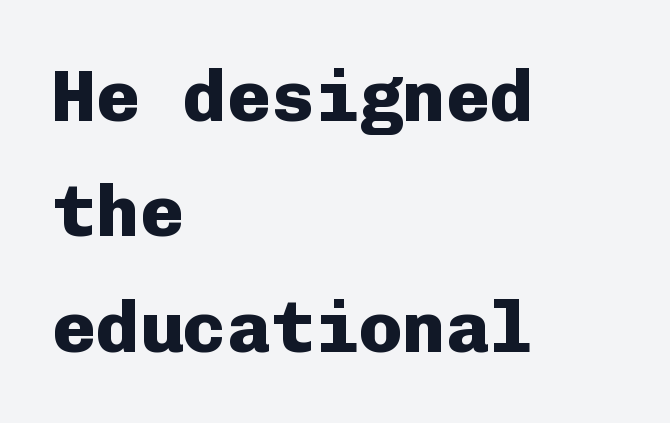
{"serif": "no", "italic": "no", "bold": "yes", "weight": "heavy", "width": "normal", "stroke_contrast": "low", "x_height": "medium", "monospaced": "yes", "underline": "no", "align": "left", "line_spacing": "normal", "line_spacing_ratio": 1.58, "letter_spacing": "normal", "letter_spacing_em": 0.0, "glyph_px": 73}
